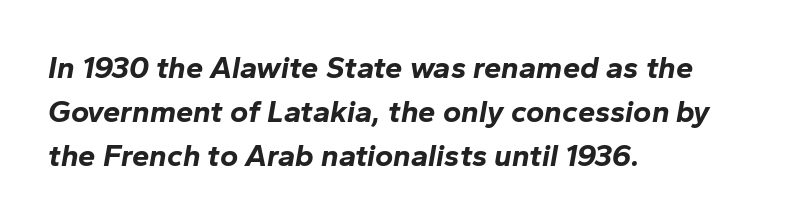
The image shows 31 px bold type, italic (leaning right); set left-aligned, normal line spacing (1.42x), normal letter spacing, not underlined; low stroke contrast and a medium x-height.
